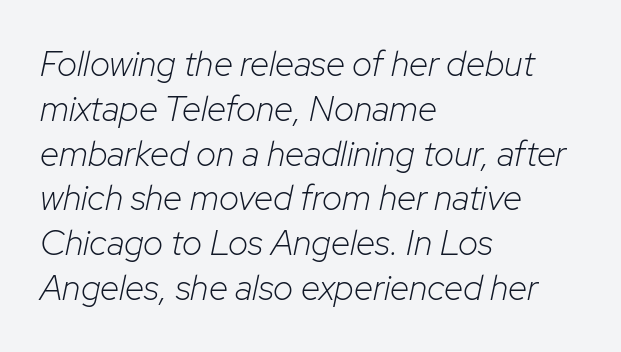
Q: Is the text bold? A: No.
Q: Is the text italic (slanted)? A: Yes, it leans right by about 12 degrees.
Q: Is the text underlined? A: No.
Q: How is the paragraph aligned? A: Left-aligned.
Q: Is the spacing between letters normal or unusually wide? A: Normal.
Q: Is the spacing between lines tight, normal or loose? A: Normal.
Q: Width (condensed, normal, or wide)? A: Normal.
Q: Stroke contrast? A: Low.
Q: x-height? A: Medium.
Q: Monospaced? A: No.
